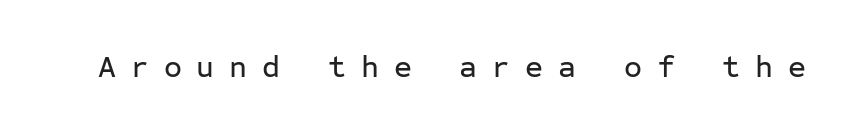
The image shows 31 px sans-serif type, upright, monospaced; set unusually wide letter spacing (+0.48 em), not underlined; low stroke contrast and a medium x-height.
